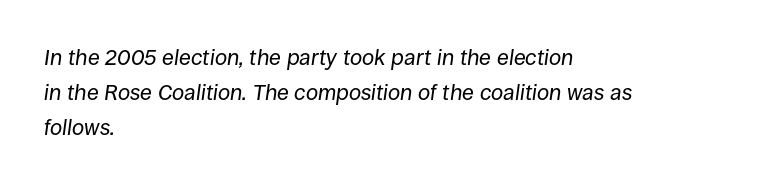
{"italic": "yes", "lean": "right", "slant_degrees": 8, "bold": "no", "underline": "no", "align": "left", "line_spacing": "normal", "line_spacing_ratio": 1.59, "letter_spacing": "normal", "letter_spacing_em": 0.0, "glyph_px": 22}
